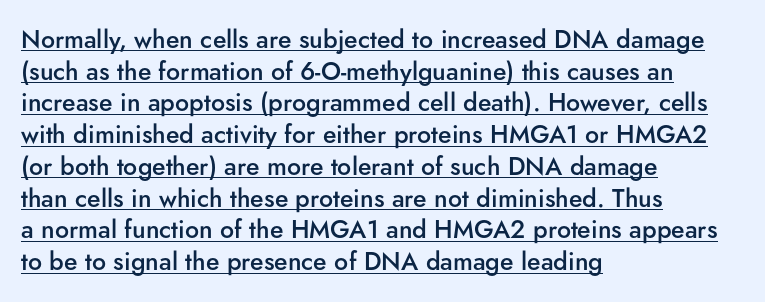
{"italic": "no", "bold": "semi", "underline": "yes", "align": "left", "line_spacing": "normal", "line_spacing_ratio": 1.27, "letter_spacing": "normal", "letter_spacing_em": 0.0, "glyph_px": 25}
